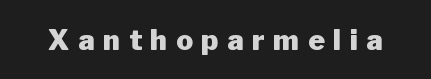
{"serif": "no", "italic": "no", "bold": "yes", "weight": "heavy", "width": "normal", "stroke_contrast": "low", "x_height": "medium", "monospaced": "no", "underline": "no", "letter_spacing": "wide", "letter_spacing_em": 0.31, "glyph_px": 28}
